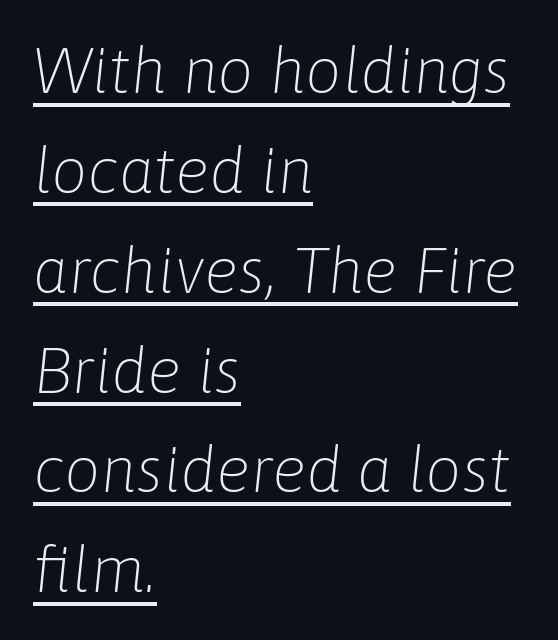
Slanted lettering throughout. The block of text has a typical density, with ordinary space between rows. You could not count columns in this text — the font is proportionally spaced. A continuous stroke trails under the words, as in a hyperlink. Caption: face not bold, strokes unweighted. Each word holds together tightly as a unit, with standard inter-letter gaps.
